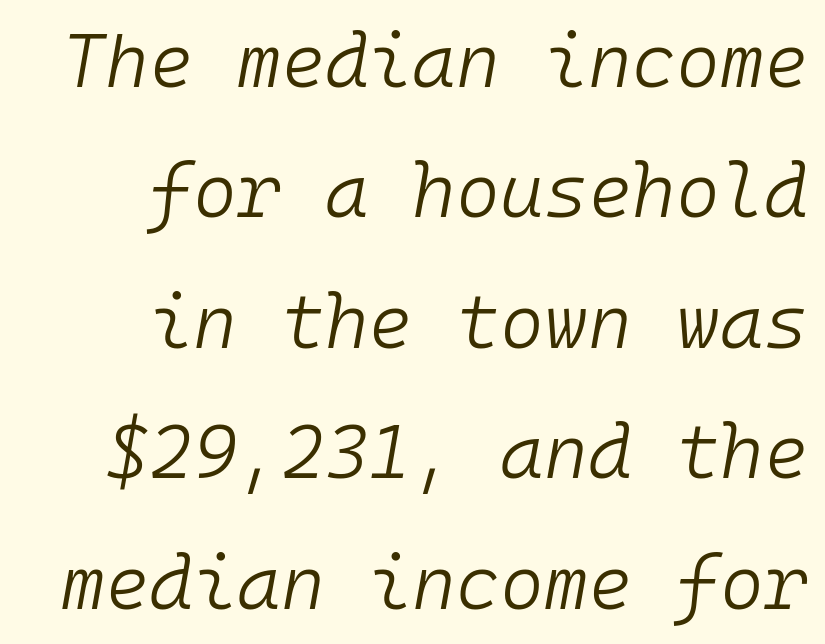
{"italic": "yes", "lean": "right", "slant_degrees": 10, "bold": "no", "weight": "light", "width": "normal", "stroke_contrast": "low", "x_height": "medium", "monospaced": "yes", "underline": "no", "align": "right", "line_spacing_ratio": 1.74, "letter_spacing": "normal", "letter_spacing_em": 0.0, "glyph_px": 75}
